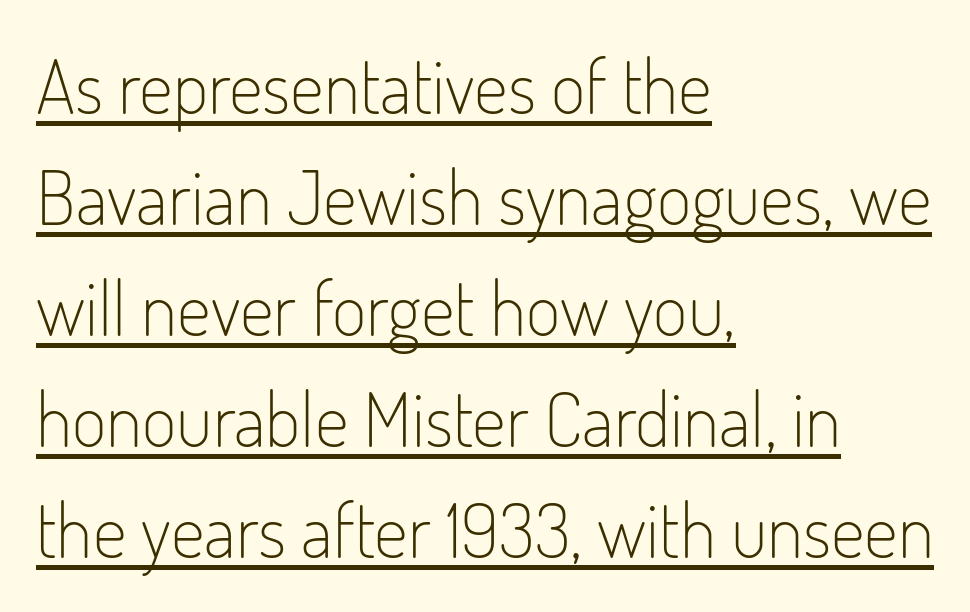
The image shows 75 px light, condensed sans-serif type, upright; set left-aligned, normal line spacing (1.48x), normal letter spacing, underlined; low stroke contrast and a small x-height.
